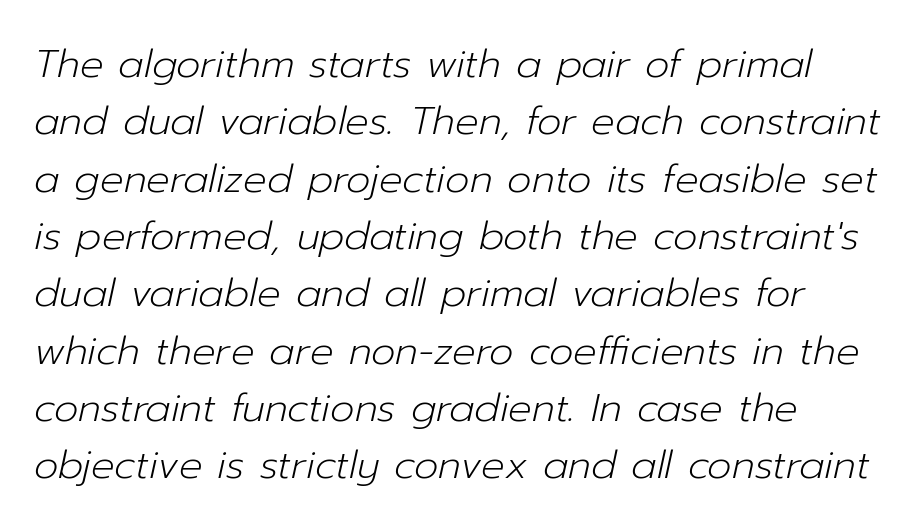
Decoration check: the copy has no underline. When letters slant like this, we call the style italic. Vertical stems look standard width or narrower in stroke. This block has exactly the height ordinary leading produces.
